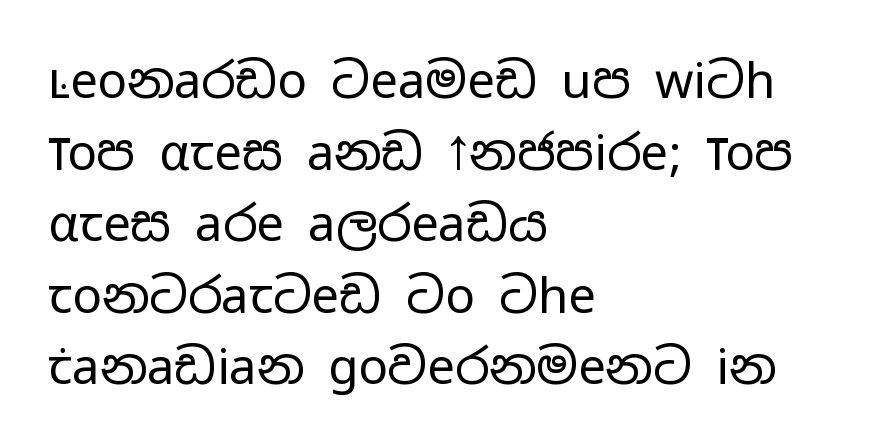
Q: Is the text bold? A: No.
Q: Is the text italic (slanted)? A: No, it is upright.
Q: Is the typeface a serif or a sans-serif typeface? A: Sans-serif.
Q: Is the text underlined? A: No.
Q: How is the paragraph aligned? A: Left-aligned.
Q: Is the spacing between letters normal or unusually wide? A: Normal.
Q: Is the spacing between lines tight, normal or loose? A: Normal.
Q: Width (condensed, normal, or wide)? A: Wide.
Q: Stroke contrast? A: Low.
Q: x-height? A: Medium.
Q: Monospaced? A: No.
